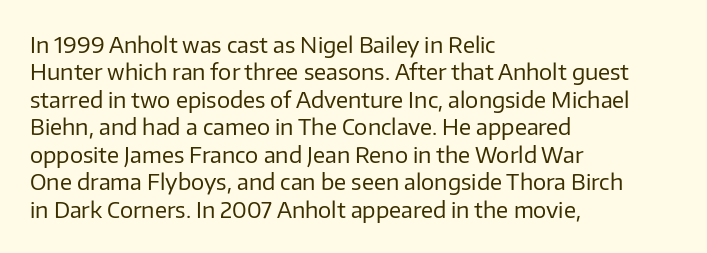
The image shows 22 px text type, upright; set left-aligned, normal line spacing (1.25x), normal letter spacing, not underlined.
